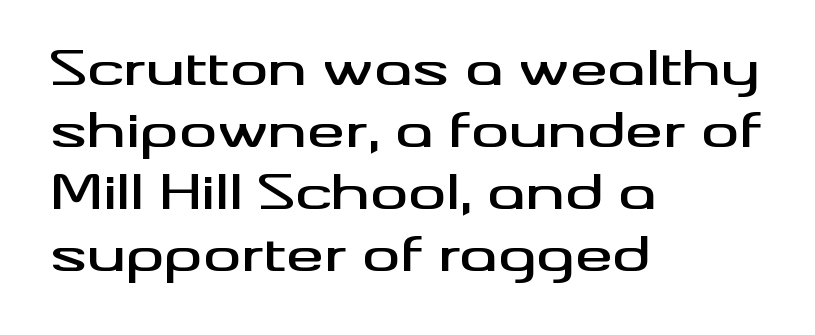
The image shows 47 px wide sans-serif type, upright; set left-aligned, normal line spacing (1.32x), normal letter spacing, not underlined; medium stroke contrast and a small x-height.
